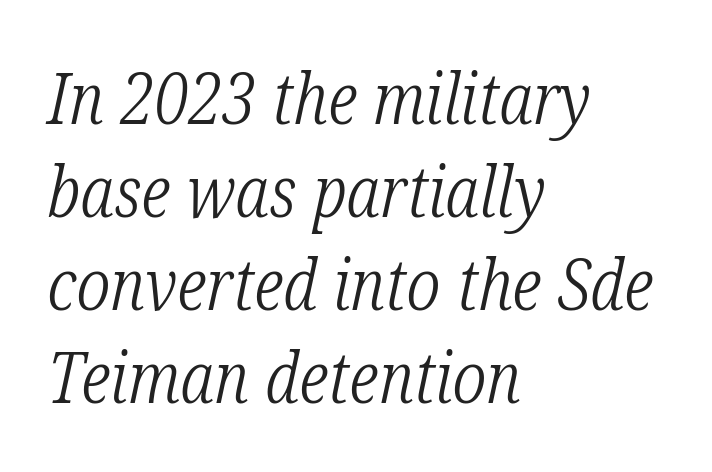
{"serif": "yes", "italic": "yes", "lean": "right", "slant_degrees": 12, "bold": "no", "weight": "light", "width": "condensed", "stroke_contrast": "low", "x_height": "medium", "monospaced": "no", "underline": "no", "align": "left", "line_spacing": "normal", "line_spacing_ratio": 1.29, "letter_spacing": "normal", "letter_spacing_em": 0.0, "glyph_px": 72}
